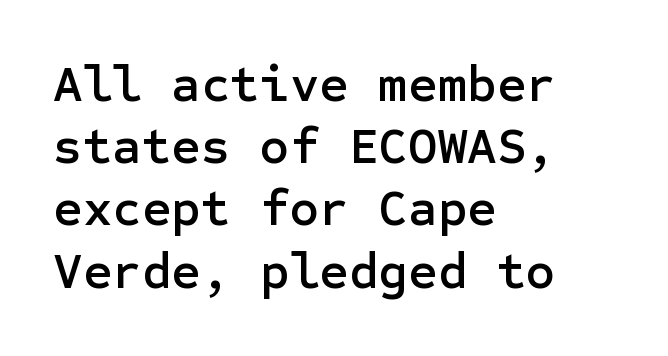
The image shows 51 px sans-serif type, upright; set left-aligned, line spacing 1.22x, normal letter spacing, not underlined; low stroke contrast and a medium x-height.
